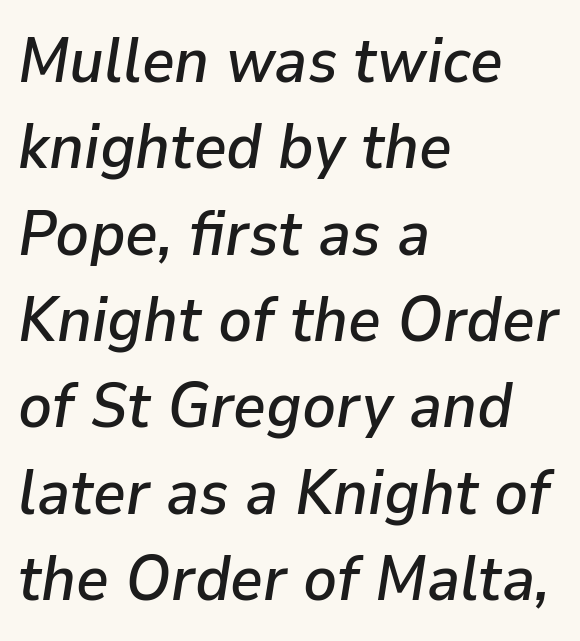
{"italic": "yes", "lean": "right", "slant_degrees": 9, "width": "normal", "stroke_contrast": "low", "x_height": "medium", "monospaced": "no", "underline": "no", "align": "left", "line_spacing": "normal", "line_spacing_ratio": 1.37, "letter_spacing": "normal", "letter_spacing_em": 0.0, "glyph_px": 63}
